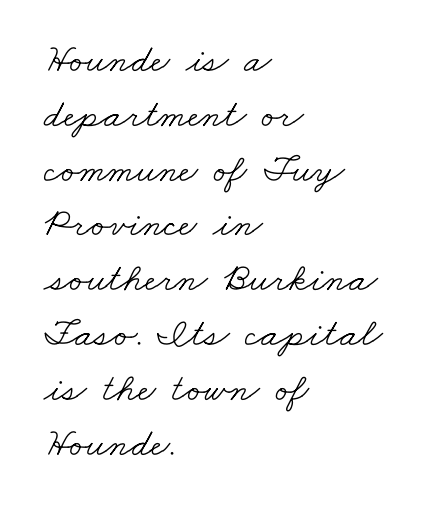
Vertically, the passage feels balanced, rows spaced as you'd expect. Notice how the passage keeps a crisp vertical edge on the left only. Standard letterfit; no display-style spreading of the glyphs. The area under the type is left untouched. Is this a fixed-width face? No — the glyphs have proportional, varying widths. The text was rendered using a seriffed face with decorative stroke endings.
